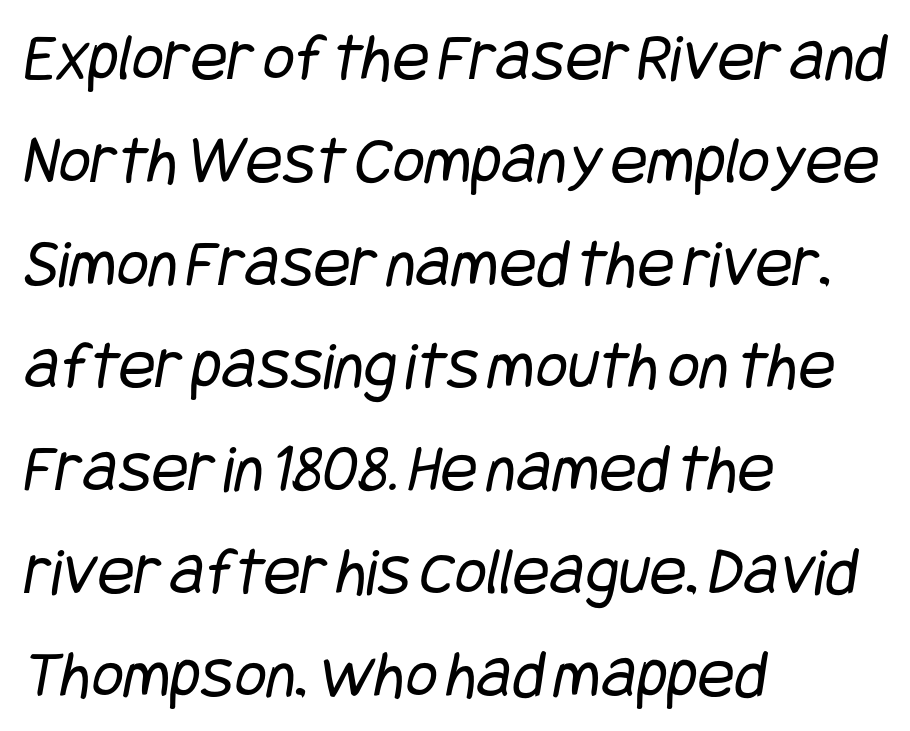
The image shows 69 px regular-weight, condensed sans-serif type; set left-aligned, normal line spacing (1.49x), normal letter spacing, not underlined; low stroke contrast and a large x-height.
